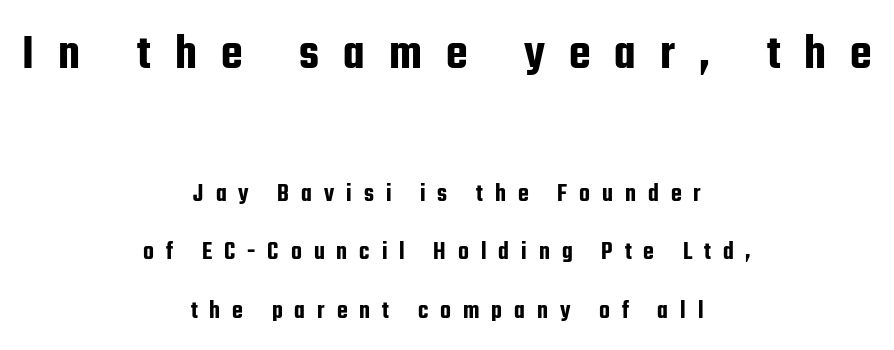
{"serif": "no", "italic": "no", "width": "condensed", "stroke_contrast": "low", "x_height": "medium", "monospaced": "no", "underline": "no", "align": "center", "line_spacing": "loose", "line_spacing_ratio": 2.34, "letter_spacing": "wide", "letter_spacing_em": 0.48, "larger_block": "first", "size_ratio": 2.0, "glyph_px": 50}
